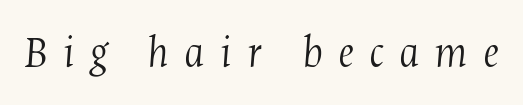
{"serif": "yes", "italic": "yes", "lean": "right", "slant_degrees": 4, "bold": "no", "weight": "light", "width": "condensed", "stroke_contrast": "medium", "x_height": "medium", "monospaced": "no", "underline": "no", "letter_spacing": "wide", "letter_spacing_em": 0.31, "glyph_px": 48}
